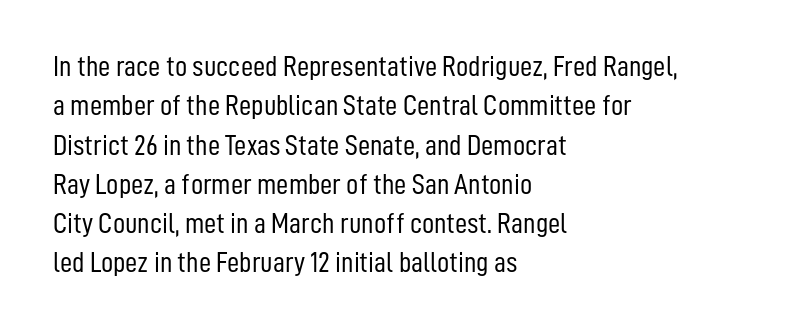
Students, note that the glyphs here touch the page at normal intervals. It's the straight-up-and-down kind of type. No letter is thick-stroked: the sample isn't bold. Typeset ragged right — the left edge is the straight one. Lines of text with bare space underneath.
